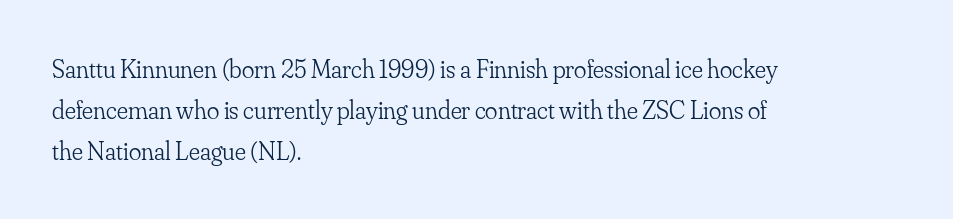
Q: Is the text bold? A: No.
Q: Is the text italic (slanted)? A: No, it is upright.
Q: Is the text underlined? A: No.
Q: How is the paragraph aligned? A: Left-aligned.
Q: Is the spacing between letters normal or unusually wide? A: Normal.
Q: Is the spacing between lines tight, normal or loose? A: Normal.
